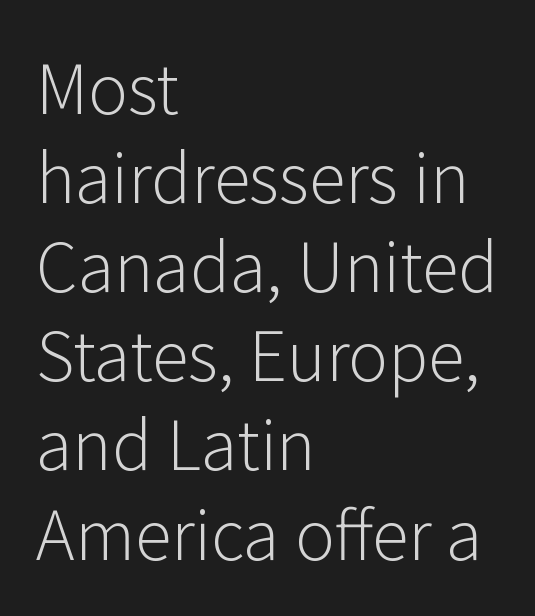
Q: Is the text bold? A: No.
Q: Is the text italic (slanted)? A: No, it is upright.
Q: Is the typeface a serif or a sans-serif typeface? A: Sans-serif.
Q: Is the text underlined? A: No.
Q: How is the paragraph aligned? A: Left-aligned.
Q: Is the spacing between letters normal or unusually wide? A: Normal.
Q: Is the spacing between lines tight, normal or loose? A: Normal.
Q: Width (condensed, normal, or wide)? A: Normal.
Q: Stroke contrast? A: Low.
Q: x-height? A: Medium.
Q: Monospaced? A: No.
